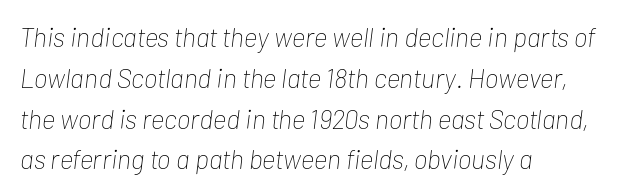
The image shows 27 px text type, italic (leaning right); set left-aligned, normal line spacing (1.51x), normal letter spacing, not underlined.
